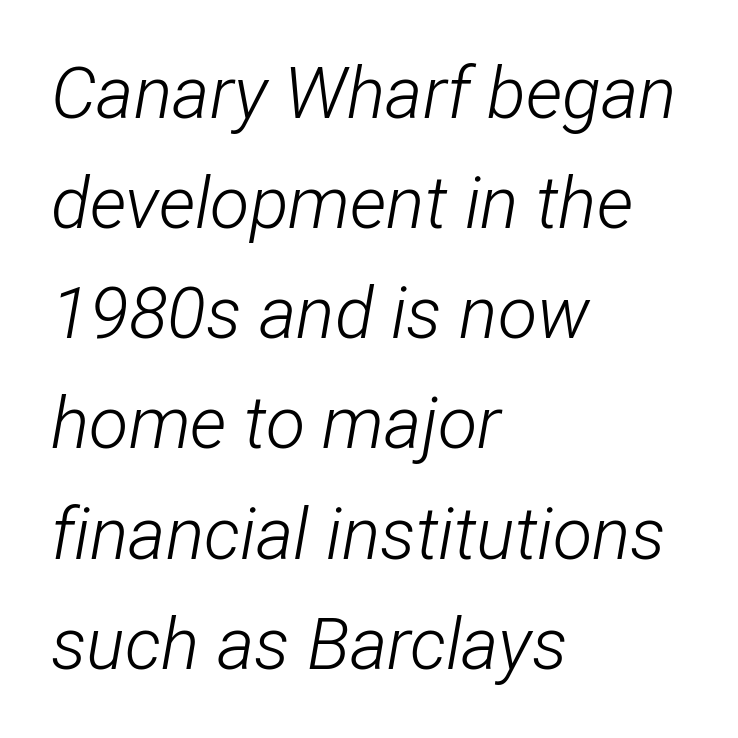
Horizontal bands of white between lines are of average thickness. This reads as an unemphasized weight, regular at the heaviest. Inter-character spacing is left at the font's built-in metrics. Only glyphs here, with clear space below each row.
